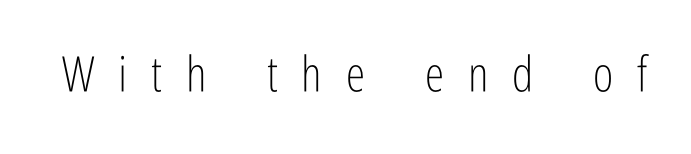
Does the lettering tilt? It doesn't — this is upright. The face used here is a sans, in the tradition of grotesques and geometrics. Character widths vary here, with narrow letters taking less room than wide ones. Heaviness? Minimal to ordinary, like unemphasized prose. How are the letters spaced? Widely, with obvious added tracking. The strip under each line holds only bare page.
